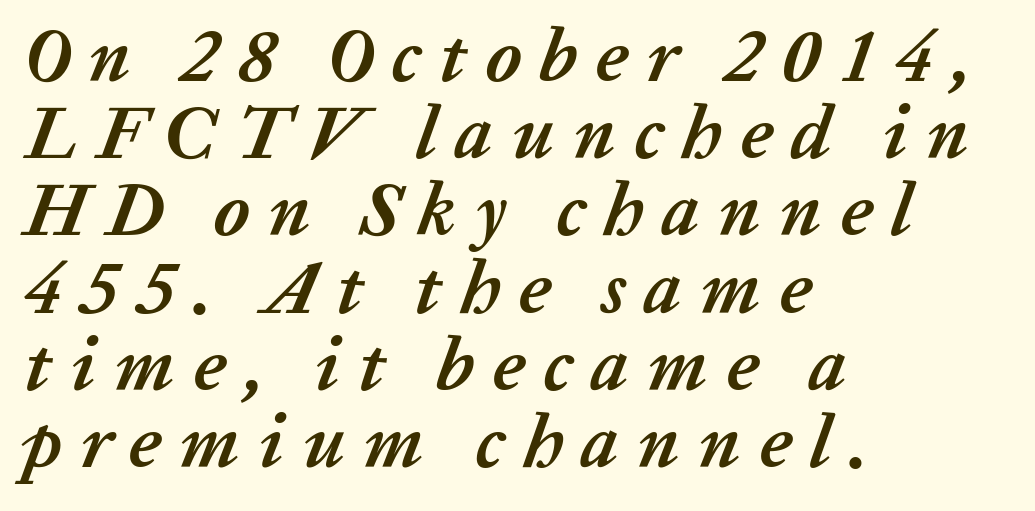
The image shows 75 px semibold type, italic (leaning right); set left-aligned, tight line spacing (1.03x), unusually wide letter spacing (+0.24 em), not underlined; low stroke contrast and a medium x-height.
